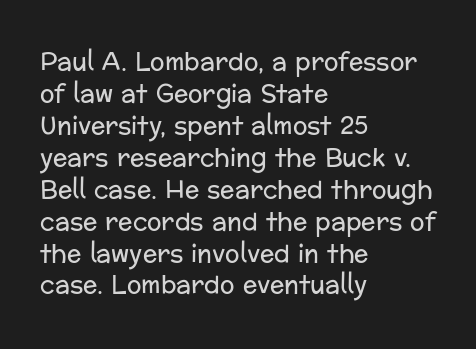
The image shows 24 px text type, upright; set left-aligned, normal line spacing (1.33x), normal letter spacing, not underlined.
